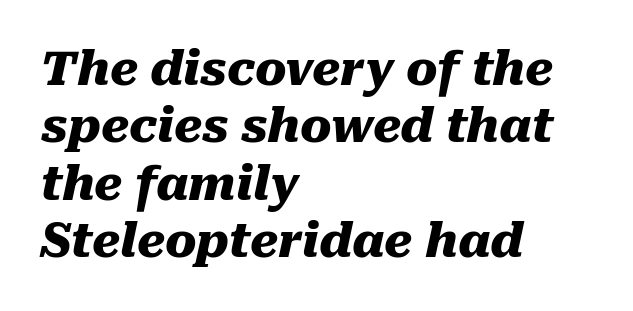
{"italic": "yes", "lean": "right", "slant_degrees": 10, "bold": "yes", "weight": "heavy", "width": "normal", "stroke_contrast": "medium", "x_height": "medium", "monospaced": "no", "underline": "no", "align": "left", "line_spacing_ratio": 1.22, "letter_spacing": "normal", "letter_spacing_em": 0.0, "glyph_px": 47}
